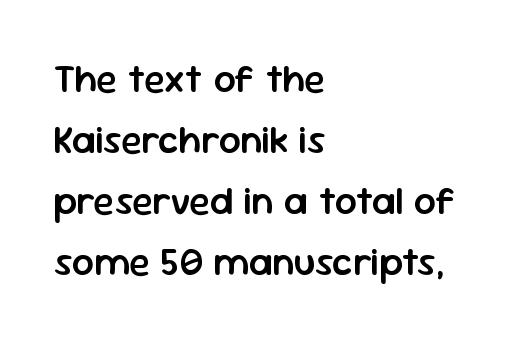
Standard letterfit; no display-style spreading of the glyphs. If you drew a line through each stem, it would be perfectly vertical. Does the type have serifs? No, each stem ends abruptly. This rendering features lettering with no underline.
